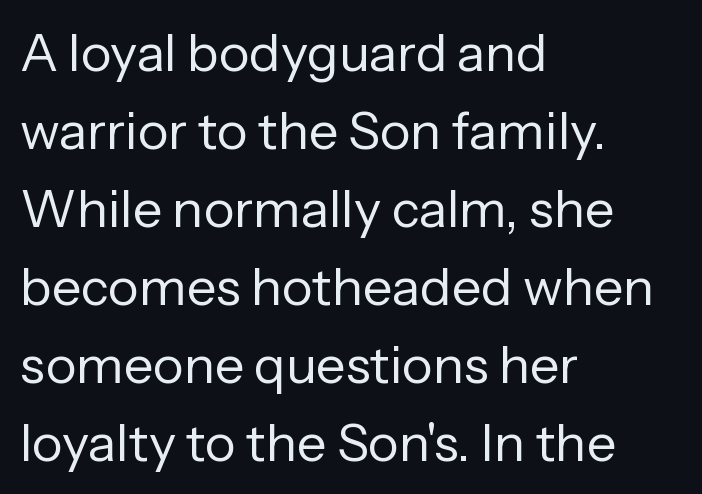
{"serif": "no", "italic": "no", "bold": "no", "weight": "regular", "width": "normal", "stroke_contrast": "low", "x_height": "medium", "monospaced": "no", "underline": "no", "align": "left", "line_spacing": "normal", "line_spacing_ratio": 1.5, "letter_spacing": "normal", "letter_spacing_em": 0.0, "glyph_px": 52}
